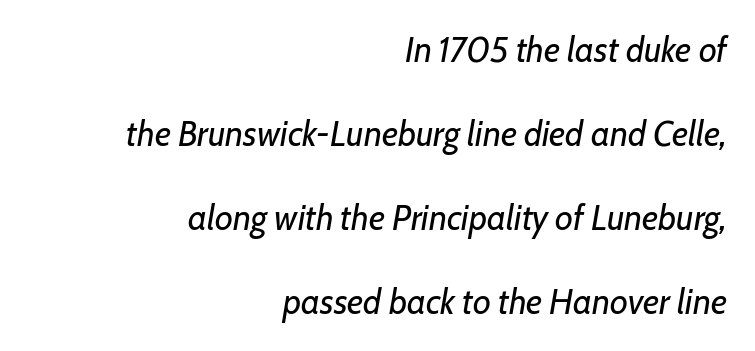
The passage shown is typed in a proportional face where columns would drift. The glyphs look as if they've been sheared to an angle. This rendering features lettering with no underline. The paragraph has a hard right edge and a soft left edge. Words appear dense and cohesive because spacing is normal.
